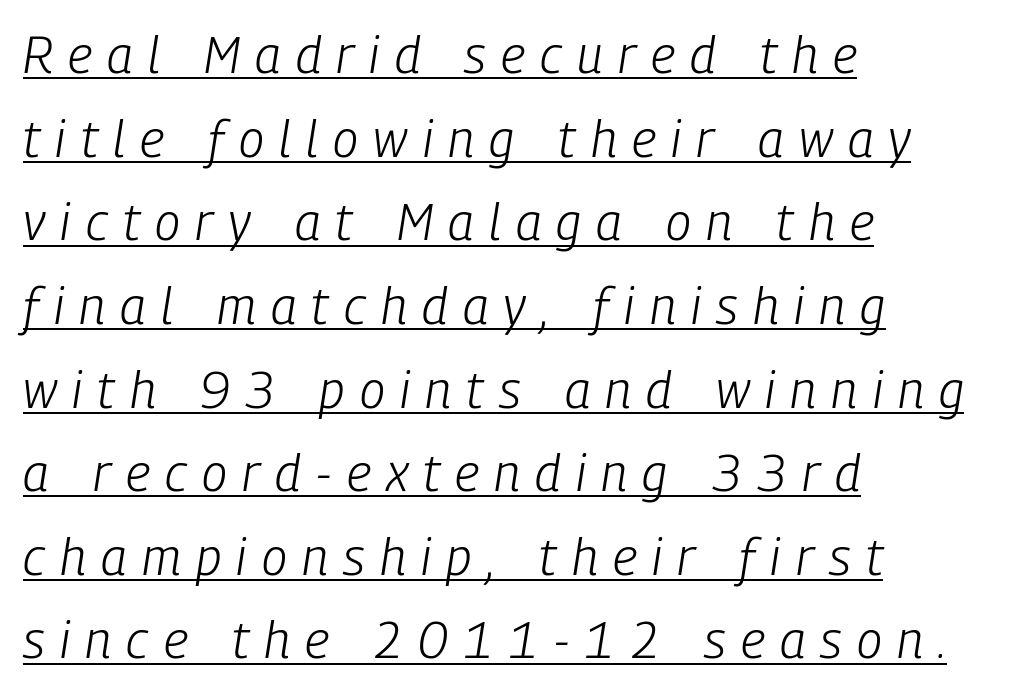
If you drew a line through each stem, it would be angled. On a weight scale, this lands at 450 or below. Where is the straight margin? On the left. The rendering uses natural spacing where letterforms have individual widths. Letter spacing: wide.
